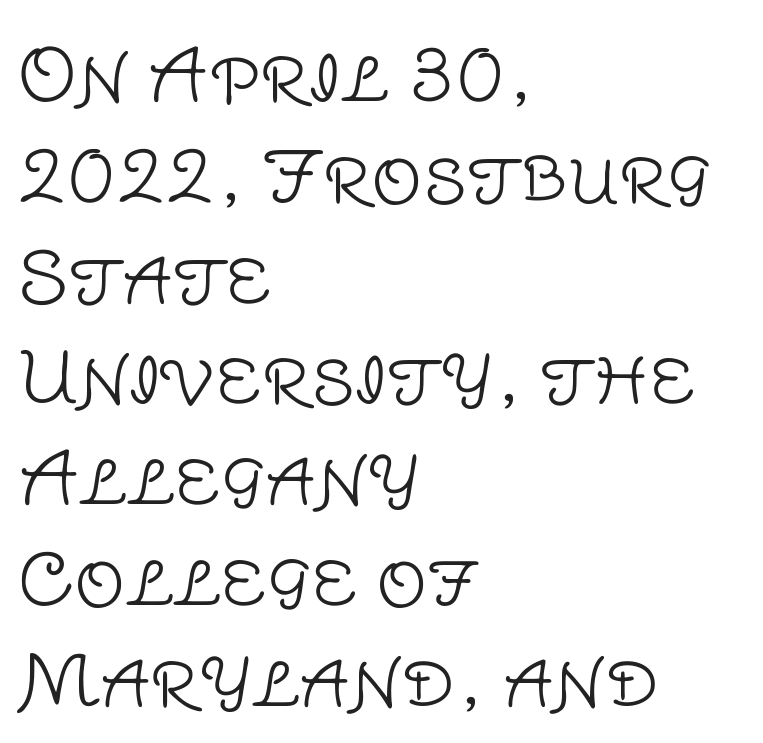
{"serif": "no", "bold": "no", "weight": "light", "width": "normal", "stroke_contrast": "low", "x_height": "large", "monospaced": "no", "underline": "no", "align": "left", "line_spacing": "normal", "line_spacing_ratio": 1.42, "letter_spacing": "normal", "letter_spacing_em": 0.0, "glyph_px": 71}
